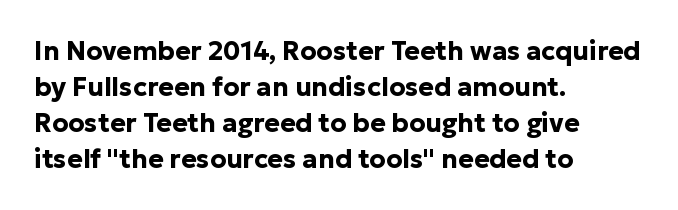
The image shows 26 px bold type, upright; set left-aligned, normal line spacing (1.38x), normal letter spacing, not underlined.
